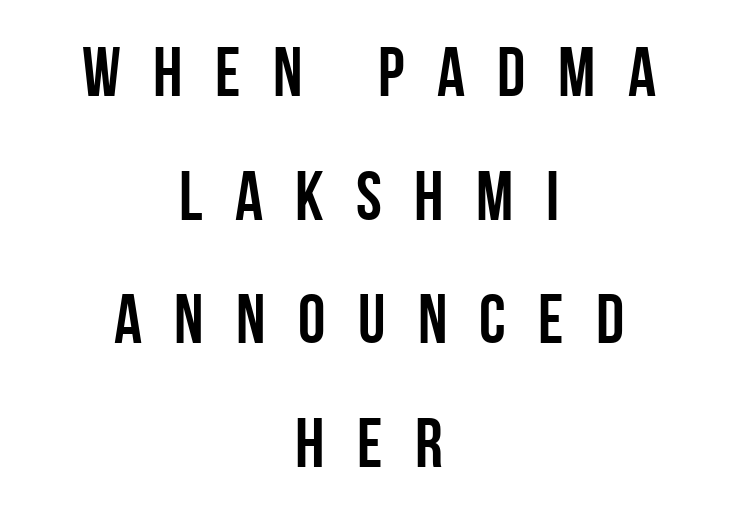
Q: Is the text bold? A: Yes.
Q: Is the text italic (slanted)? A: No, it is upright.
Q: Is the typeface a serif or a sans-serif typeface? A: Sans-serif.
Q: Is the text underlined? A: No.
Q: How is the paragraph aligned? A: Centered.
Q: Is the spacing between letters normal or unusually wide? A: Unusually wide.
Q: Width (condensed, normal, or wide)? A: Condensed.
Q: Stroke contrast? A: Low.
Q: x-height? A: Large.
Q: Monospaced? A: No.
